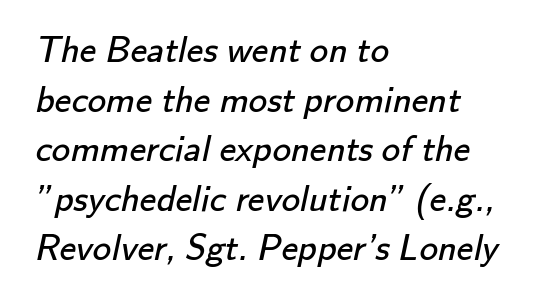
Alignment: flush left. Unmarked baselines from the first word to the last. Each new line begins a customary step beneath the previous one. Default kerning and tracking; the words read as compact shapes. Serif or sans? Sans — the stroke terminals are bare. Character widths vary here, with narrow letters taking less room than wide ones.
